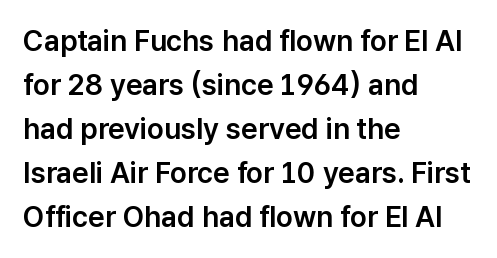
Q: Is the text italic (slanted)? A: No, it is upright.
Q: Is the typeface a serif or a sans-serif typeface? A: Sans-serif.
Q: Is the text underlined? A: No.
Q: How is the paragraph aligned? A: Left-aligned.
Q: Is the spacing between letters normal or unusually wide? A: Normal.
Q: Is the spacing between lines tight, normal or loose? A: Normal.
Q: Width (condensed, normal, or wide)? A: Normal.
Q: Stroke contrast? A: Low.
Q: x-height? A: Medium.
Q: Monospaced? A: No.
